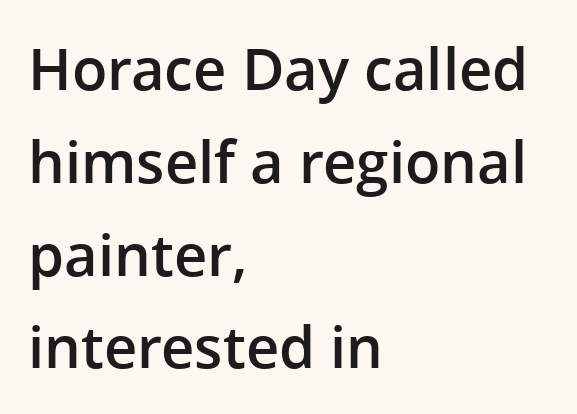
Q: Is the text bold? A: Semi-bold.
Q: Is the text italic (slanted)? A: No, it is upright.
Q: Is the typeface a serif or a sans-serif typeface? A: Sans-serif.
Q: Is the text underlined? A: No.
Q: How is the paragraph aligned? A: Left-aligned.
Q: Is the spacing between letters normal or unusually wide? A: Normal.
Q: Is the spacing between lines tight, normal or loose? A: Normal.
Q: Width (condensed, normal, or wide)? A: Normal.
Q: Stroke contrast? A: Low.
Q: x-height? A: Medium.
Q: Monospaced? A: No.
